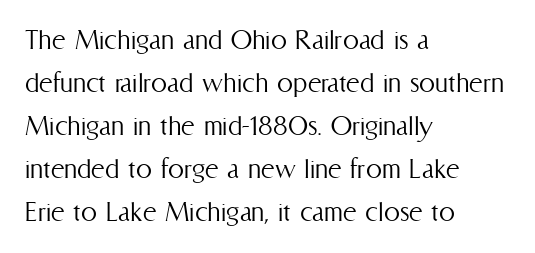
Think standard paragraph weight, or any step lighter than that. Here the designer chose a conventional face with non-uniform glyph widths. A typesetter would call this leading conventional body-copy spacing. This sample uses plain, unmodified letter spacing. Style check: upright. Decoration check: the copy has no underline.
